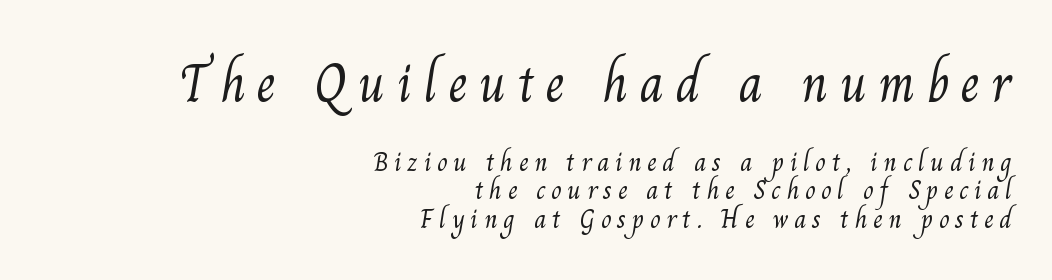
{"serif": "yes", "bold": "no", "weight": "light", "width": "normal", "stroke_contrast": "medium", "x_height": "small", "monospaced": "no", "underline": "no", "align": "right", "line_spacing": "tight", "line_spacing_ratio": 1.05, "letter_spacing": "wide", "letter_spacing_em": 0.21, "larger_block": "first", "size_ratio": 2.0, "glyph_px": 54}
